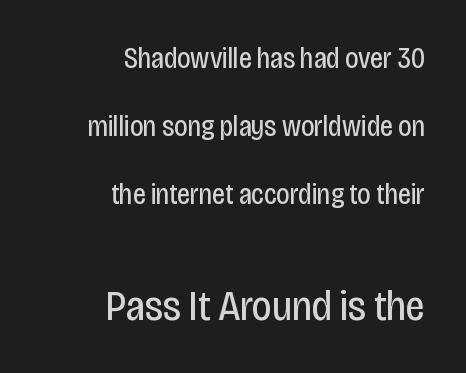
{"serif": "no", "italic": "no", "bold": "no", "weight": "regular", "width": "condensed", "stroke_contrast": "low", "x_height": "large", "monospaced": "no", "underline": "no", "align": "right", "line_spacing": "loose", "line_spacing_ratio": 2.35, "letter_spacing": "normal", "letter_spacing_em": 0.0, "larger_block": "second", "size_ratio": 1.48, "glyph_px": 43}
